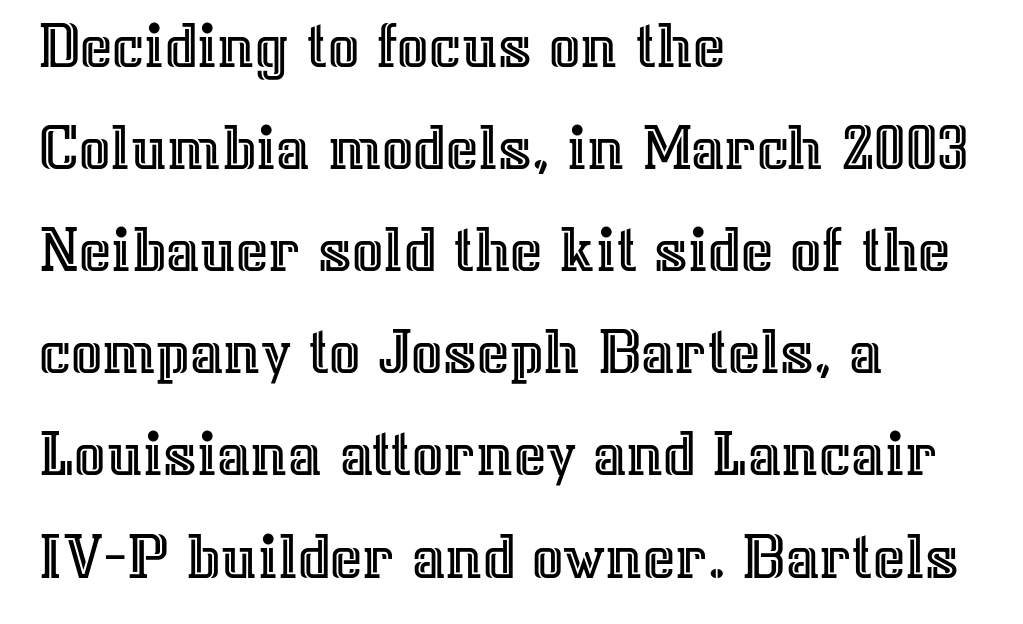
The image shows 69 px text type, upright; set left-aligned, normal line spacing (1.48x), normal letter spacing, not underlined; a medium x-height.
